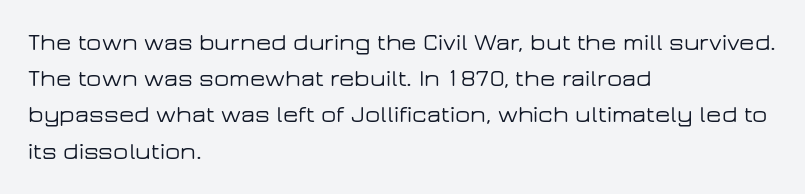
Q: Is the text italic (slanted)? A: No, it is upright.
Q: Is the text underlined? A: No.
Q: How is the paragraph aligned? A: Left-aligned.
Q: Is the spacing between letters normal or unusually wide? A: Normal.
Q: Is the spacing between lines tight, normal or loose? A: Normal.
